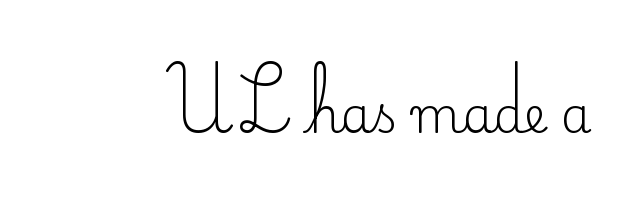
{"serif": "yes", "italic": "no", "bold": "no", "weight": "regular", "width": "normal", "stroke_contrast": "medium", "x_height": "small", "monospaced": "no", "underline": "no", "letter_spacing": "normal", "letter_spacing_em": 0.0, "glyph_px": 49}
